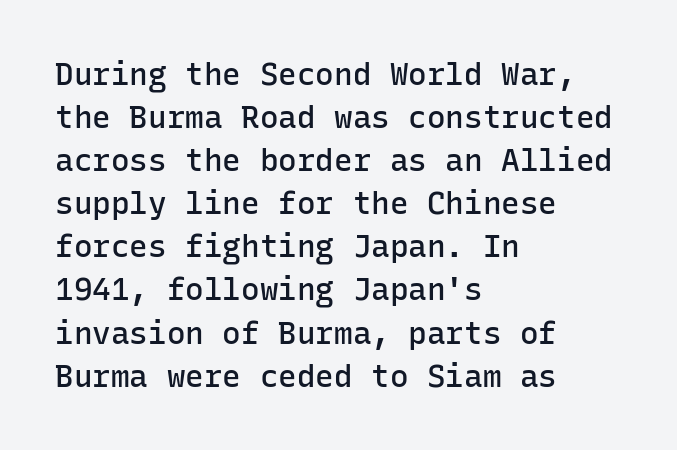
Bold? Not quite — semibold, heavier than regular but stopping short. Check the space under the baseline: it is left empty. The designer went with a sans here, leaving each stem footless. These lines were composed using upright roman letters.
